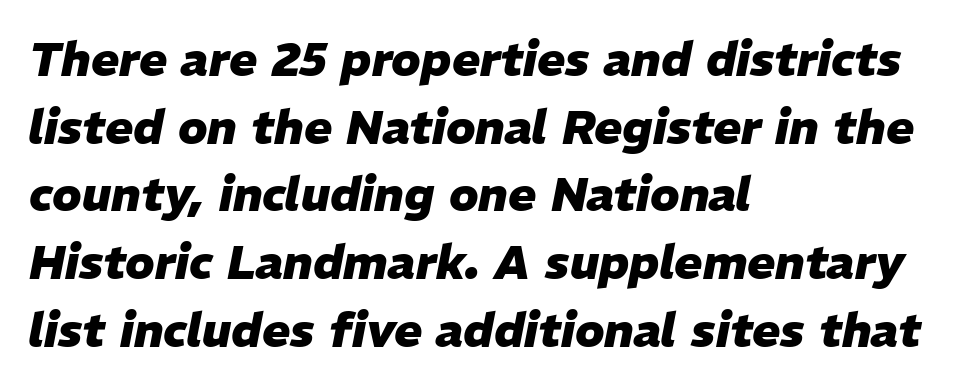
Q: Is the text bold? A: Yes.
Q: Is the text italic (slanted)? A: Yes, it leans right by about 11 degrees.
Q: Is the text underlined? A: No.
Q: How is the paragraph aligned? A: Left-aligned.
Q: Is the spacing between letters normal or unusually wide? A: Normal.
Q: Is the spacing between lines tight, normal or loose? A: Normal.
Q: Width (condensed, normal, or wide)? A: Normal.
Q: Stroke contrast? A: Low.
Q: x-height? A: Medium.
Q: Monospaced? A: No.
